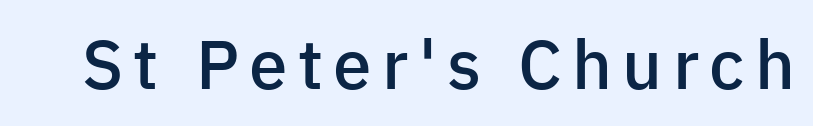
The image shows 69 px semibold sans-serif type, upright; set not underlined; low stroke contrast and a medium x-height.
